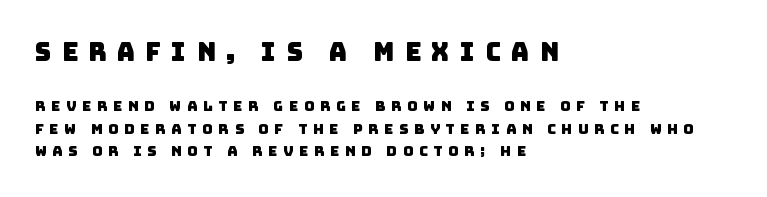
Does extra space separate the letters? Yes, quite a lot of it. Regular leading. The strip under each line holds only bare page. These two chunks differ in scale, with the top chunk taking the larger measure. Short and long lines alike share a common starting point at left.
